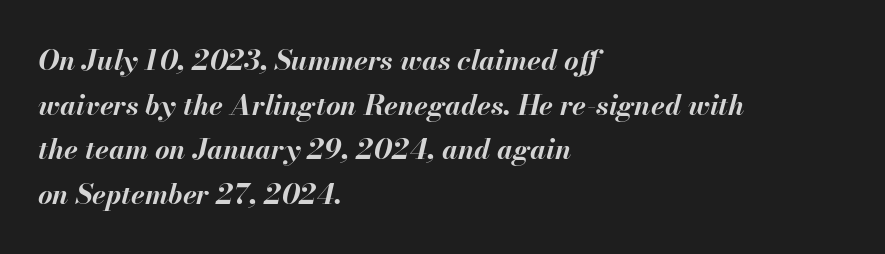
{"italic": "yes", "lean": "right", "slant_degrees": 13, "bold": "yes", "weight": "bold", "width": "normal", "stroke_contrast": "medium", "x_height": "small", "monospaced": "no", "underline": "no", "align": "left", "line_spacing": "normal", "line_spacing_ratio": 1.59, "letter_spacing": "normal", "letter_spacing_em": 0.0, "glyph_px": 28}
